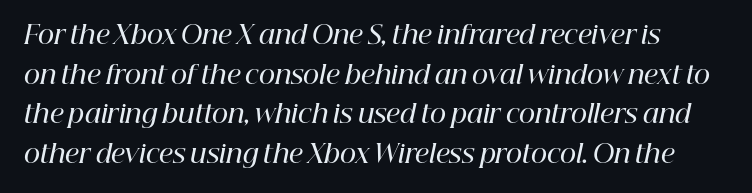
The image shows 25 px text type, italic (leaning right); set normal line spacing (1.59x), normal letter spacing, not underlined.
